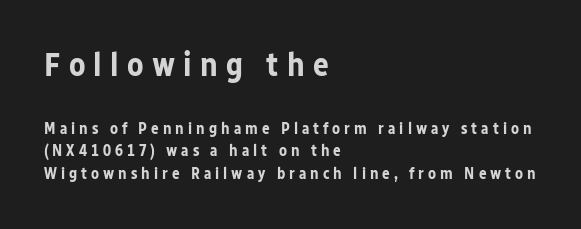
Q: Is the text bold? A: Yes.
Q: Is the text italic (slanted)? A: No, it is upright.
Q: Is the typeface a serif or a sans-serif typeface? A: Sans-serif.
Q: Is the text underlined? A: No.
Q: How is the paragraph aligned? A: Left-aligned.
Q: Is the spacing between letters normal or unusually wide? A: Unusually wide.
Q: Is the spacing between lines tight, normal or loose? A: Normal.
Q: Which block of text is set in a larger size, the first (top) or the second (bottom)? A: The first (top) one.
Q: Width (condensed, normal, or wide)? A: Normal.
Q: Stroke contrast? A: Low.
Q: x-height? A: Medium.
Q: Monospaced? A: No.
